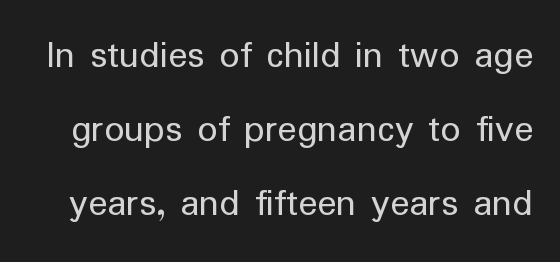
A light-to-regular cut is what we see here. Only glyphs here, with clear space below each row. Classification — sans serif. Students, note that the glyphs here touch the page at normal intervals. The letters stand straight up with perfectly vertical stems.
